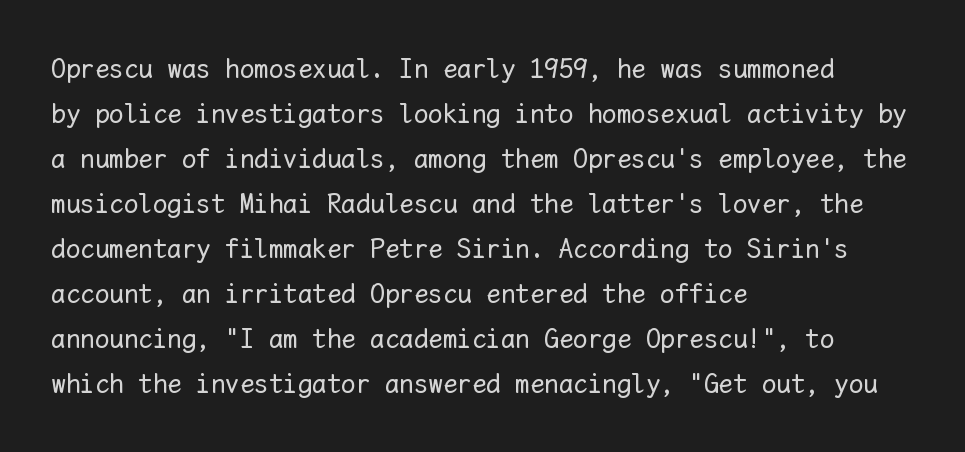
This is roman type, the default non-slanted kind. Inter-character spacing is left at the font's built-in metrics. Does the copy run flush right? No — it runs flush left. Plain, unruled lines of type.
